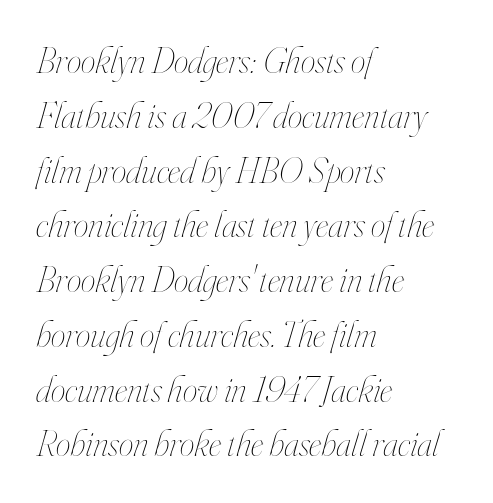
{"italic": "yes", "lean": "right", "slant_degrees": 16, "bold": "no", "weight": "thin", "width": "condensed", "stroke_contrast": "high", "x_height": "small", "monospaced": "no", "underline": "no", "align": "left", "line_spacing": "normal", "line_spacing_ratio": 1.48, "letter_spacing": "normal", "letter_spacing_em": 0.0, "glyph_px": 37}
